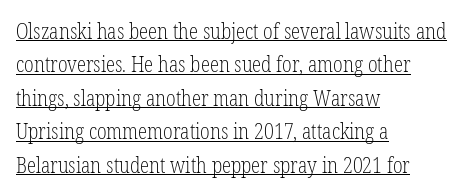
The image shows 21 px text type, upright; set left-aligned, normal line spacing (1.59x), normal letter spacing, underlined.
